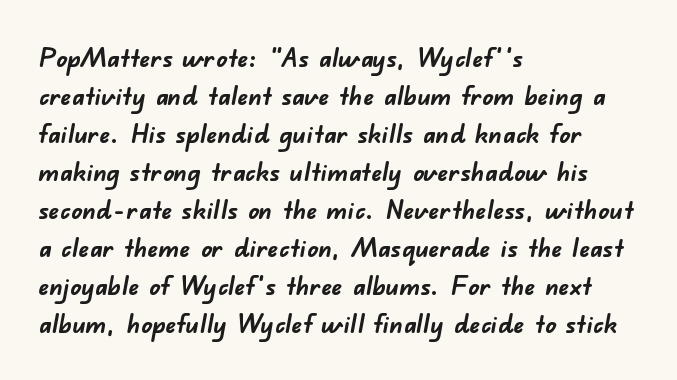
{"bold": "yes", "underline": "no", "align": "left", "line_spacing": "normal", "line_spacing_ratio": 1.41, "letter_spacing": "normal", "letter_spacing_em": 0.0, "glyph_px": 27}
